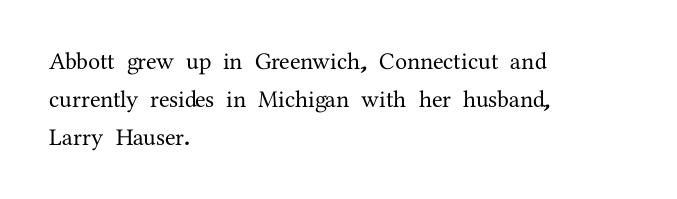
Q: Is the text italic (slanted)? A: No, it is upright.
Q: Is the text underlined? A: No.
Q: How is the paragraph aligned? A: Left-aligned.
Q: Is the spacing between letters normal or unusually wide? A: Normal.
Q: Is the spacing between lines tight, normal or loose? A: Normal.
